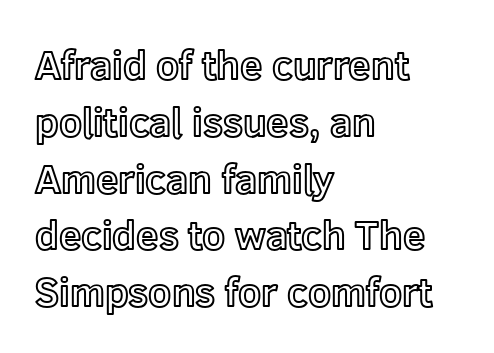
The image shows 40 px text type, upright; set left-aligned, normal line spacing (1.42x), normal letter spacing, not underlined; a medium x-height.
